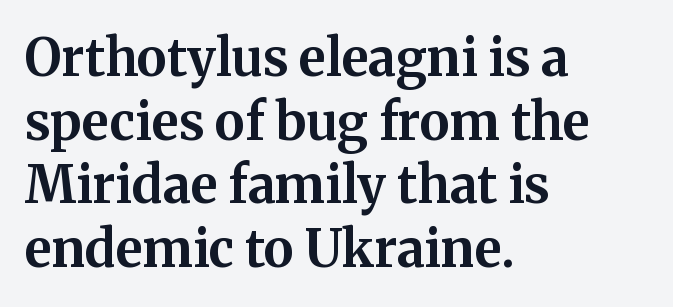
The image shows 51 px bold serif type, upright; set left-aligned, normal line spacing (1.25x), normal letter spacing, not underlined; medium stroke contrast and a medium x-height.
